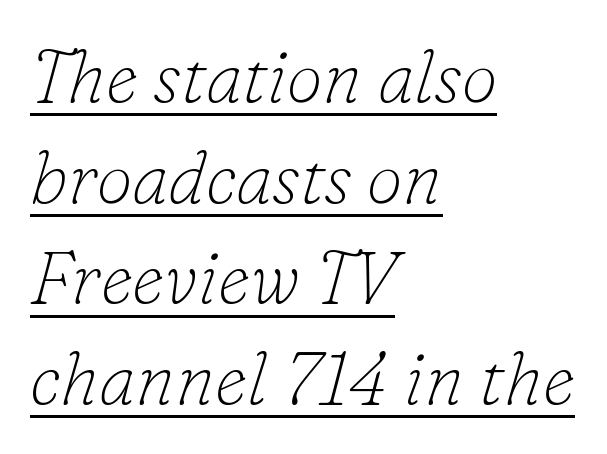
{"serif": "yes", "italic": "yes", "lean": "right", "slant_degrees": 16, "bold": "no", "weight": "thin", "width": "normal", "stroke_contrast": "low", "x_height": "small", "monospaced": "no", "underline": "yes", "align": "left", "line_spacing": "normal", "line_spacing_ratio": 1.38, "letter_spacing": "normal", "letter_spacing_em": 0.0, "glyph_px": 73}
